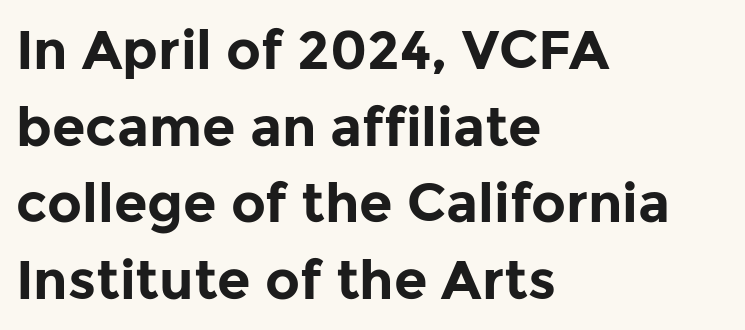
Q: Is the text bold? A: Yes.
Q: Is the text italic (slanted)? A: No, it is upright.
Q: Is the typeface a serif or a sans-serif typeface? A: Sans-serif.
Q: Is the text underlined? A: No.
Q: How is the paragraph aligned? A: Left-aligned.
Q: Is the spacing between letters normal or unusually wide? A: Normal.
Q: Is the spacing between lines tight, normal or loose? A: Normal.
Q: Width (condensed, normal, or wide)? A: Normal.
Q: Stroke contrast? A: Low.
Q: x-height? A: Medium.
Q: Monospaced? A: No.
